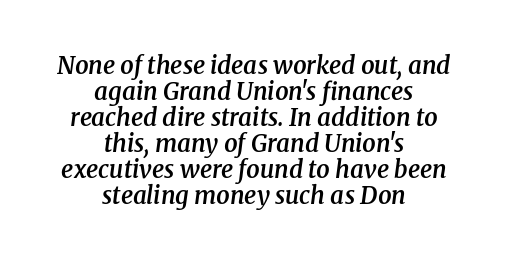
The image shows 24 px text type, italic (leaning right); set centered, tight line spacing (1.08x), normal letter spacing, not underlined.
